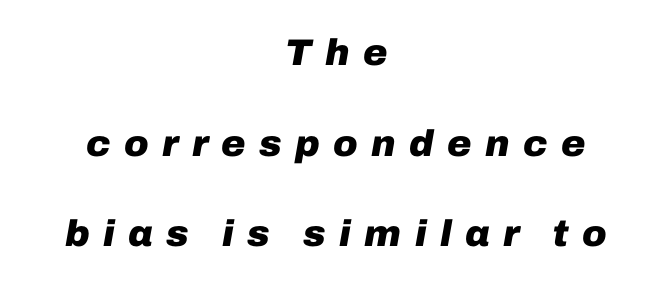
The image shows 37 px heavy type, italic (leaning right); set centered, loose line spacing (2.45x), unusually wide letter spacing (+0.36 em), not underlined; low stroke contrast and a medium x-height.
